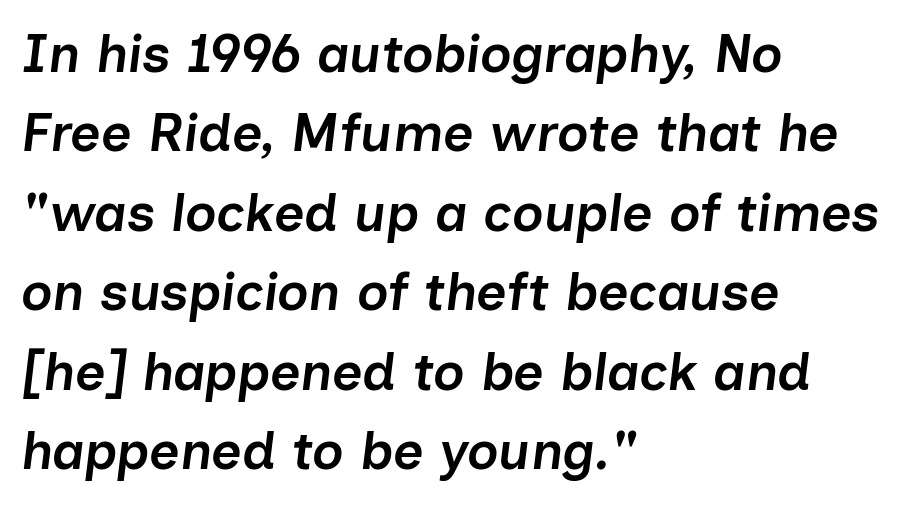
{"italic": "yes", "lean": "right", "slant_degrees": 7, "bold": "semi", "weight": "semibold", "width": "normal", "stroke_contrast": "low", "x_height": "medium", "monospaced": "no", "underline": "no", "align": "left", "line_spacing": "normal", "line_spacing_ratio": 1.5, "letter_spacing": "normal", "letter_spacing_em": 0.0, "glyph_px": 53}
